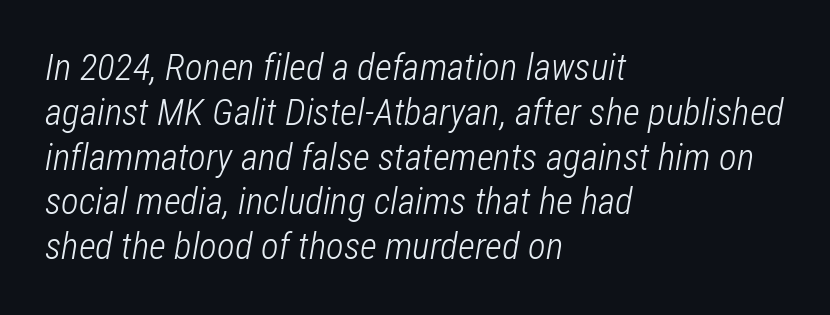
The typesetting does not lean heavy: it is not bold. The words here are not underlined. Here the glyphs are tracked normally, forming tight word shapes. One-word summary of the alignment: left. This sample has the flowing, uneven cadence of proportional lettering.
